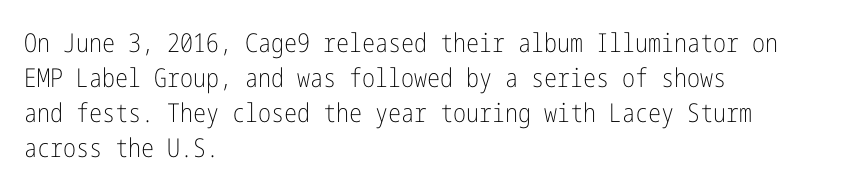
Q: Is the text bold? A: No.
Q: Is the text italic (slanted)? A: No, it is upright.
Q: Is the text underlined? A: No.
Q: How is the paragraph aligned? A: Left-aligned.
Q: Is the spacing between letters normal or unusually wide? A: Normal.
Q: Is the spacing between lines tight, normal or loose? A: Normal.
